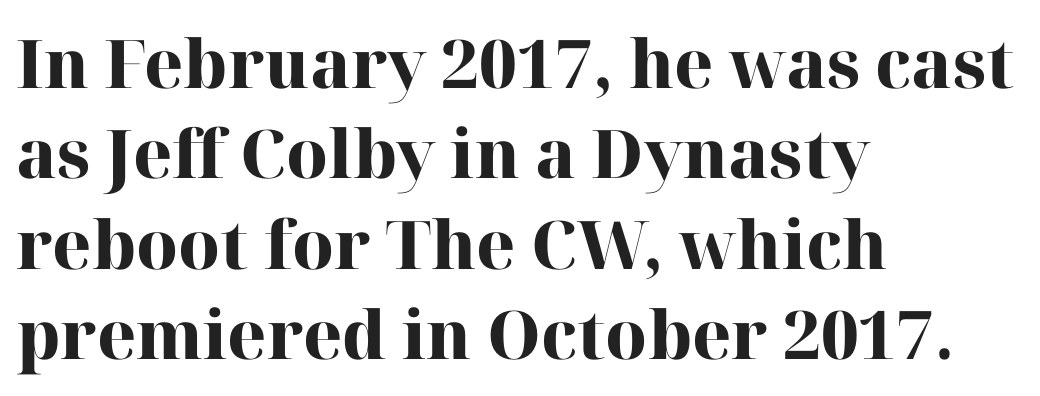
The image shows 67 px heavy serif type, upright; set left-aligned, normal line spacing (1.35x), normal letter spacing, not underlined; high stroke contrast and a medium x-height.
